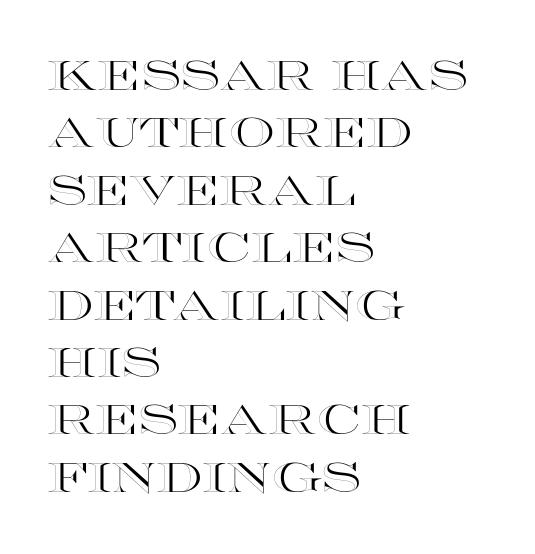
{"italic": "no", "width": "wide", "x_height": "large", "monospaced": "no", "underline": "no", "align": "left", "line_spacing": "normal", "line_spacing_ratio": 1.4, "letter_spacing": "normal", "letter_spacing_em": 0.0, "glyph_px": 41}
